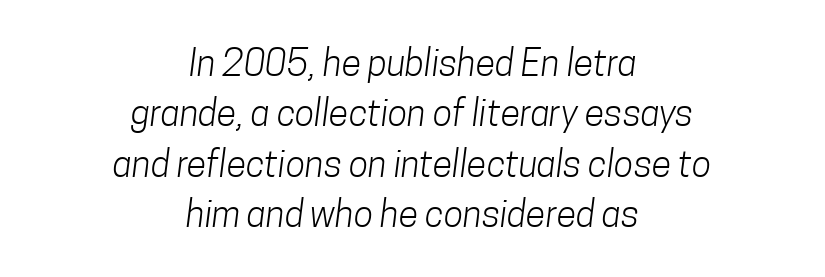
The image shows 36 px light, condensed sans-serif type; set centered, normal line spacing (1.4x), normal letter spacing, not underlined; low stroke contrast and a medium x-height.
